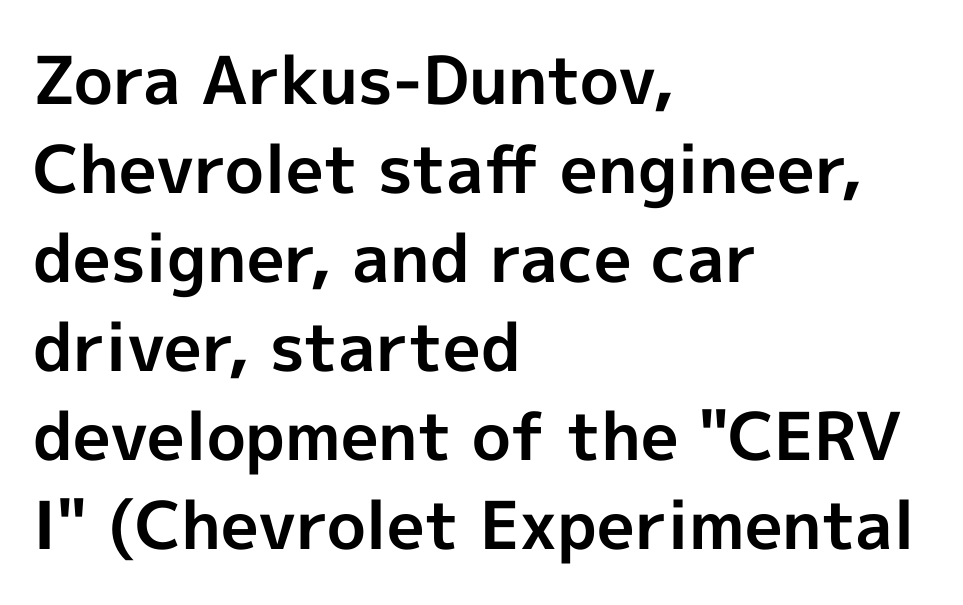
{"serif": "no", "italic": "no", "bold": "yes", "weight": "bold", "width": "normal", "x_height": "medium", "monospaced": "no", "underline": "no", "align": "left", "line_spacing": "normal", "line_spacing_ratio": 1.35, "letter_spacing": "normal", "letter_spacing_em": 0.0, "glyph_px": 66}
